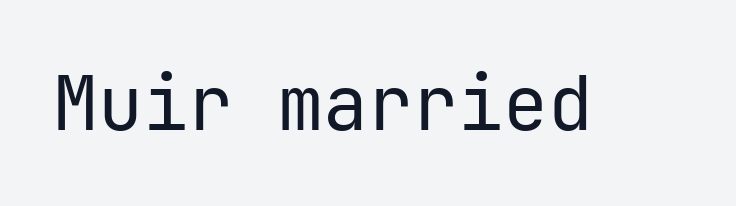
Q: Is the text bold? A: No.
Q: Is the text italic (slanted)? A: No, it is upright.
Q: Is the typeface a serif or a sans-serif typeface? A: Sans-serif.
Q: Is the text underlined? A: No.
Q: Is the spacing between letters normal or unusually wide? A: Normal.
Q: Width (condensed, normal, or wide)? A: Normal.
Q: Stroke contrast? A: Low.
Q: x-height? A: Medium.
